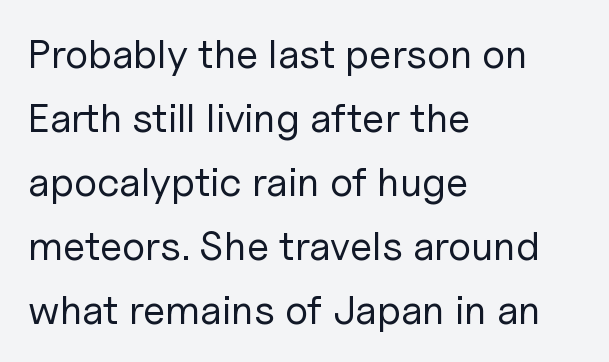
Q: Is the text bold? A: No.
Q: Is the text italic (slanted)? A: No, it is upright.
Q: Is the typeface a serif or a sans-serif typeface? A: Sans-serif.
Q: Is the text underlined? A: No.
Q: How is the paragraph aligned? A: Left-aligned.
Q: Is the spacing between letters normal or unusually wide? A: Normal.
Q: Is the spacing between lines tight, normal or loose? A: Normal.
Q: Width (condensed, normal, or wide)? A: Normal.
Q: Stroke contrast? A: Low.
Q: x-height? A: Medium.
Q: Monospaced? A: No.
